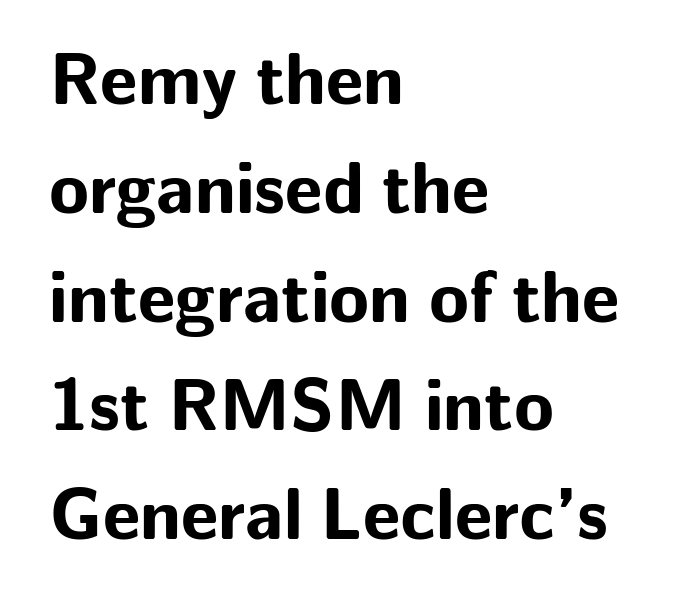
This sample uses plain, unmodified letter spacing. A normal amount of white space separates one row of letters from the next. Which margin do the lines hug? The left one — the right edge is uneven. Just letters on the line, the space beneath them empty.
